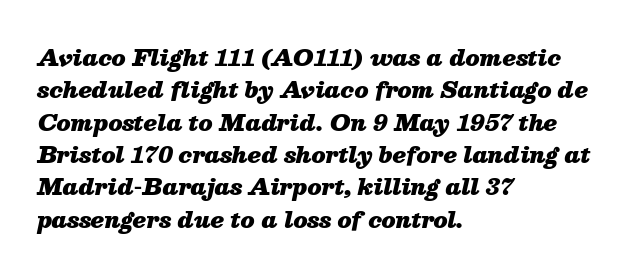
Q: Is the text bold? A: Yes.
Q: Is the text italic (slanted)? A: Yes, it leans right by about 13 degrees.
Q: Is the text underlined? A: No.
Q: How is the paragraph aligned? A: Left-aligned.
Q: Is the spacing between letters normal or unusually wide? A: Normal.
Q: Is the spacing between lines tight, normal or loose? A: Normal.
